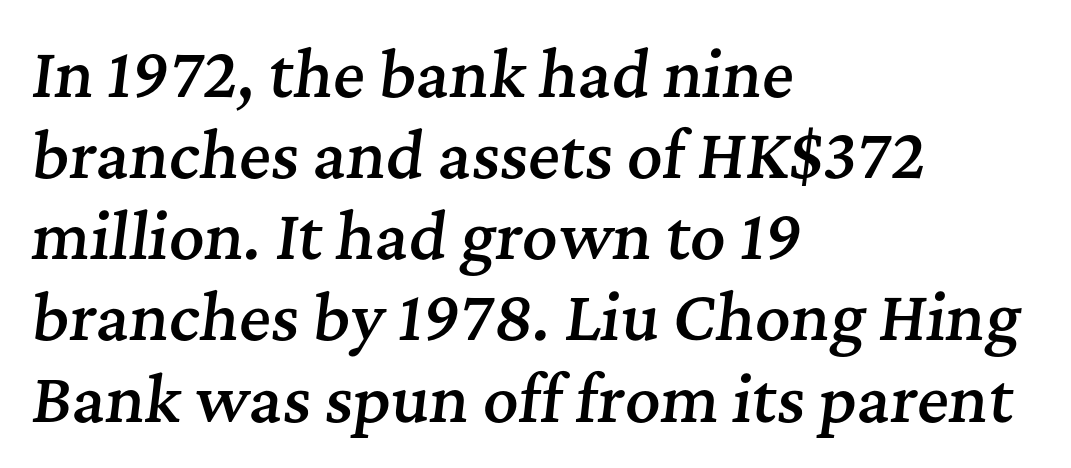
The image shows 61 px semibold serif type, italic (leaning right); set left-aligned, normal line spacing (1.33x), normal letter spacing, not underlined; medium stroke contrast and a medium x-height.
